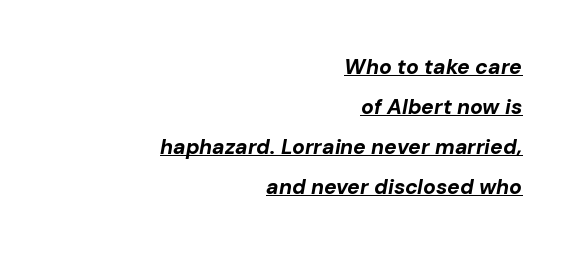
Q: Is the text bold? A: Yes.
Q: Is the text italic (slanted)? A: Yes, it leans right by about 10 degrees.
Q: Is the text underlined? A: Yes.
Q: How is the paragraph aligned? A: Right-aligned.
Q: Is the spacing between letters normal or unusually wide? A: Normal.
Q: Is the spacing between lines tight, normal or loose? A: Loose.
